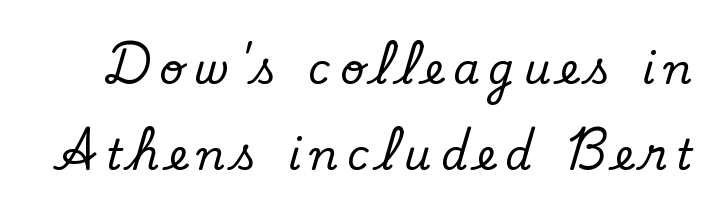
The image shows 42 px serif type; set loose line spacing (2.05x), unusually wide letter spacing (+0.22 em), not underlined; low stroke contrast and a small x-height.
